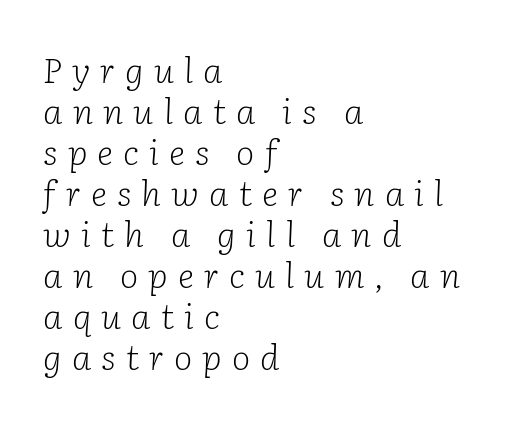
The image shows 35 px light serif type, italic (leaning right); set left-aligned, line spacing 1.17x, unusually wide letter spacing (+0.29 em), not underlined; low stroke contrast and a medium x-height.
